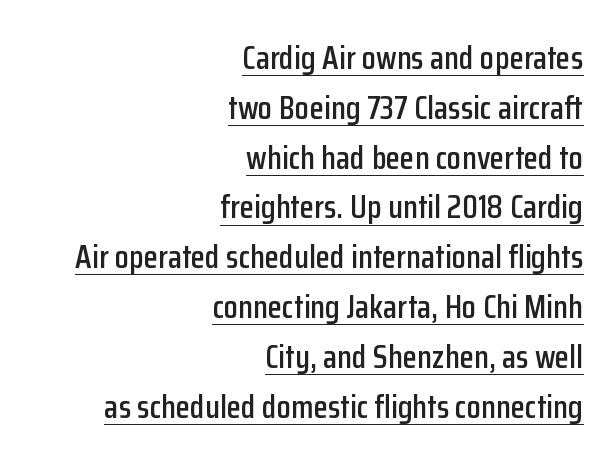
The image shows 33 px condensed sans-serif type, upright; set right-aligned, normal line spacing (1.51x), normal letter spacing, underlined; low stroke contrast and a medium x-height.
